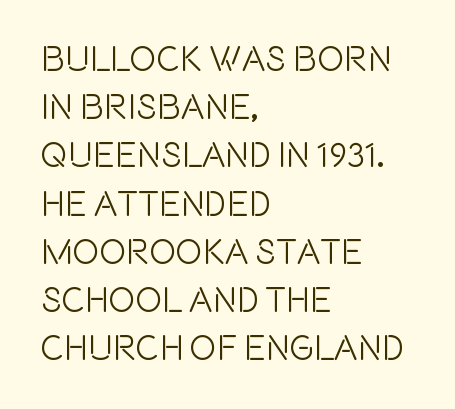
{"serif": "no", "italic": "no", "width": "condensed", "x_height": "large", "monospaced": "no", "underline": "no", "align": "left", "line_spacing": "normal", "line_spacing_ratio": 1.34, "letter_spacing": "normal", "letter_spacing_em": 0.0, "glyph_px": 36}
